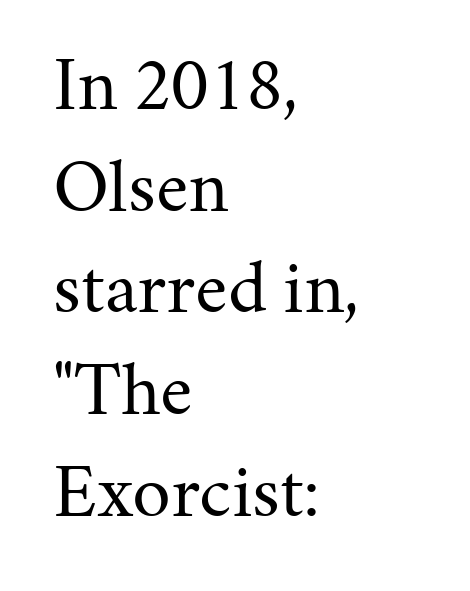
The image shows 77 px regular-weight serif type, upright; set left-aligned, normal line spacing (1.32x), normal letter spacing, not underlined; medium stroke contrast and a medium x-height.
